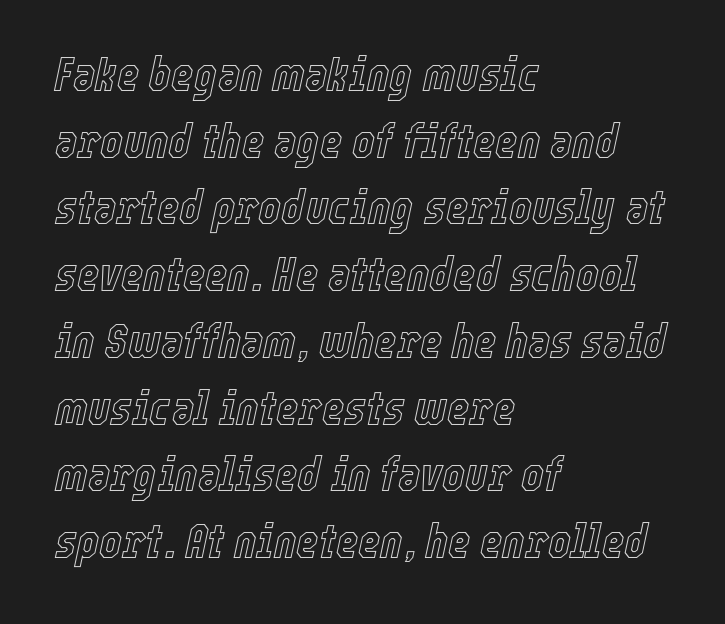
{"italic": "yes", "lean": "right", "slant_degrees": 12, "width": "condensed", "x_height": "medium", "monospaced": "no", "underline": "no", "align": "left", "line_spacing": "normal", "line_spacing_ratio": 1.39, "letter_spacing": "normal", "letter_spacing_em": 0.0, "glyph_px": 48}
